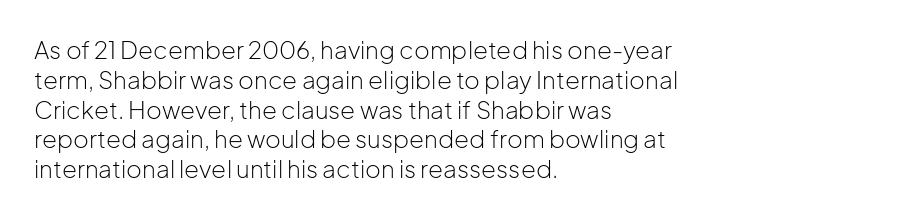
Q: Is the text bold? A: No.
Q: Is the text italic (slanted)? A: No, it is upright.
Q: Is the text underlined? A: No.
Q: How is the paragraph aligned? A: Left-aligned.
Q: Is the spacing between letters normal or unusually wide? A: Normal.
